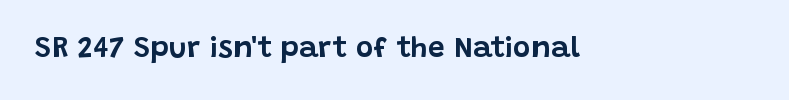
Character widths vary here, with narrow letters taking less room than wide ones. The face used here is rendered with its standard letterfit. Underlining? Definitely not there. Does the type have serifs? No, each stem ends abruptly. Posture: straight, roman, zero tilt.
